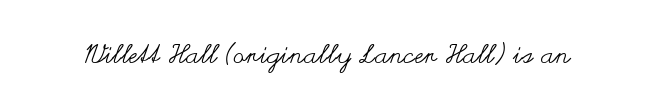
{"bold": "no", "underline": "no", "letter_spacing": "normal", "letter_spacing_em": 0.0, "glyph_px": 26}
